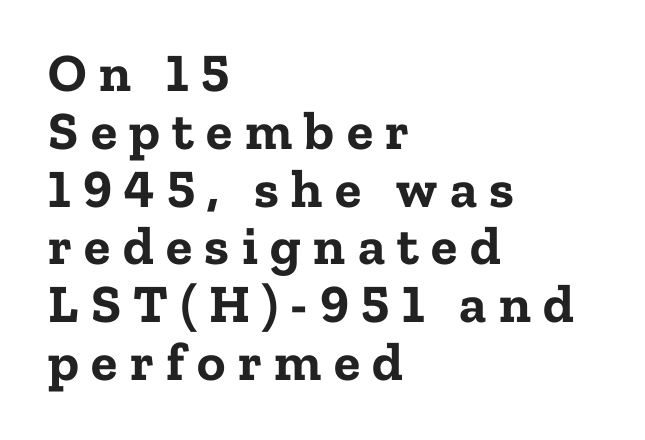
The image shows 54 px bold serif type, upright; set left-aligned, tight line spacing (1.07x), unusually wide letter spacing (+0.23 em), not underlined; low stroke contrast and a medium x-height.
